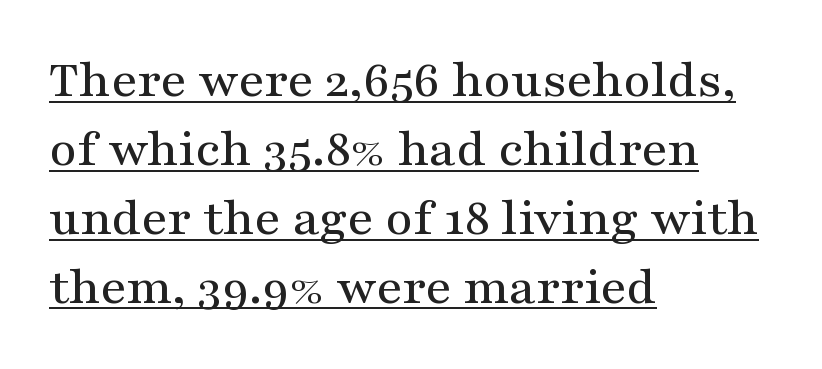
Q: Is the text italic (slanted)? A: No, it is upright.
Q: Is the typeface a serif or a sans-serif typeface? A: Serif.
Q: Is the text underlined? A: Yes.
Q: How is the paragraph aligned? A: Left-aligned.
Q: Is the spacing between letters normal or unusually wide? A: Normal.
Q: Is the spacing between lines tight, normal or loose? A: Normal.
Q: Width (condensed, normal, or wide)? A: Wide.
Q: Stroke contrast? A: Medium.
Q: x-height? A: Medium.
Q: Monospaced? A: No.
